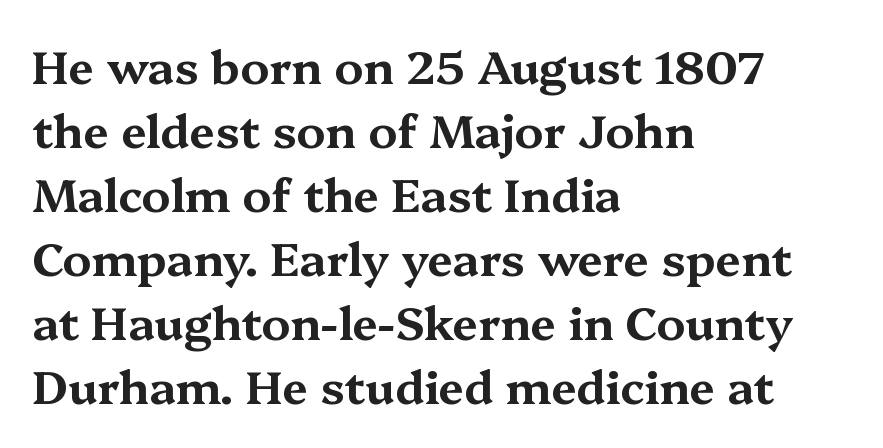
{"serif": "yes", "italic": "no", "width": "wide", "stroke_contrast": "medium", "x_height": "medium", "monospaced": "no", "underline": "no", "align": "left", "line_spacing": "normal", "line_spacing_ratio": 1.39, "letter_spacing": "normal", "letter_spacing_em": 0.0, "glyph_px": 46}
